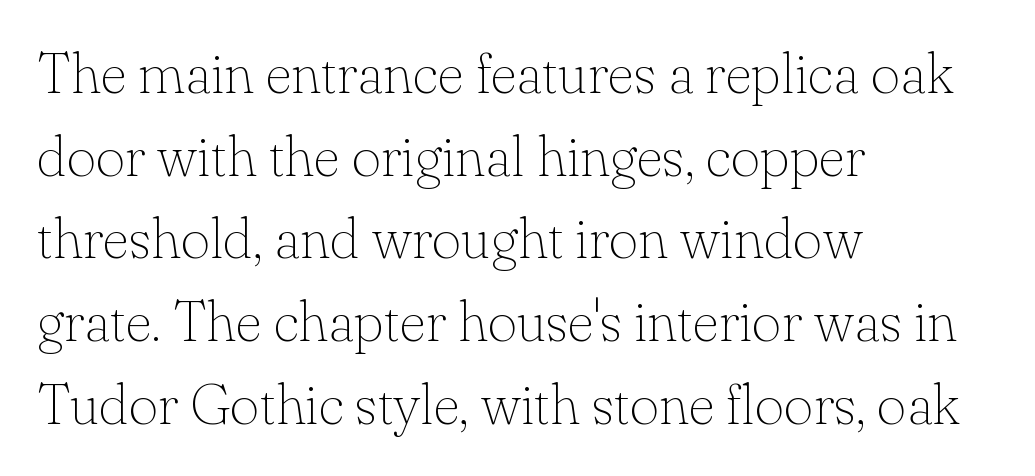
Q: Is the text bold? A: No.
Q: Is the text italic (slanted)? A: No, it is upright.
Q: Is the typeface a serif or a sans-serif typeface? A: Serif.
Q: Is the text underlined? A: No.
Q: How is the paragraph aligned? A: Left-aligned.
Q: Is the spacing between letters normal or unusually wide? A: Normal.
Q: Is the spacing between lines tight, normal or loose? A: Normal.
Q: Width (condensed, normal, or wide)? A: Normal.
Q: Stroke contrast? A: Low.
Q: x-height? A: Small.
Q: Monospaced? A: No.
